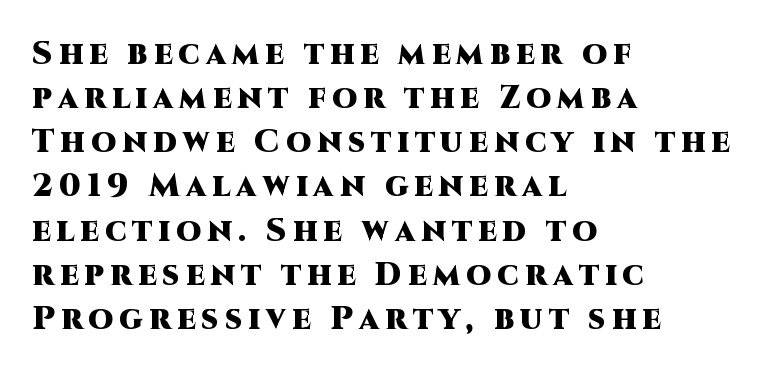
{"serif": "no", "italic": "no", "bold": "yes", "weight": "heavy", "width": "normal", "stroke_contrast": "high", "x_height": "large", "monospaced": "no", "underline": "no", "align": "left", "line_spacing": "normal", "line_spacing_ratio": 1.38, "glyph_px": 32}
